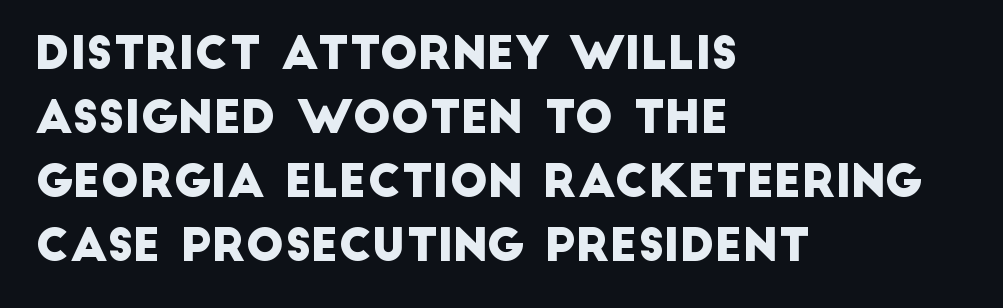
Type without underlining. Reading down the column, the eye jumps a familiar distance to each next line. Here the designer chose a conventional face with non-uniform glyph widths. The setting favours the left margin, as ordinary paragraphs usually do. Nothing unusual about the tracking: characters are spaced as the font intends. A typesetter would label this face a sans.
